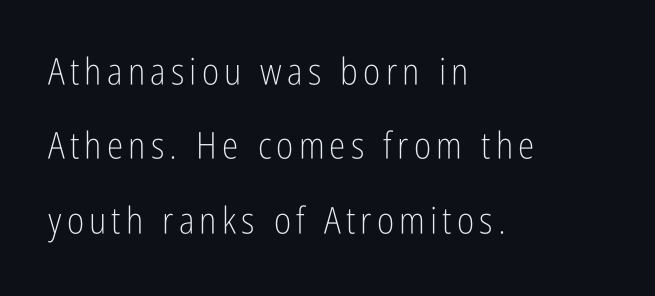
{"serif": "no", "italic": "no", "bold": "no", "weight": "light", "width": "condensed", "stroke_contrast": "low", "x_height": "medium", "monospaced": "no", "underline": "no", "align": "left", "line_spacing": "loose", "line_spacing_ratio": 2.01, "glyph_px": 37}
